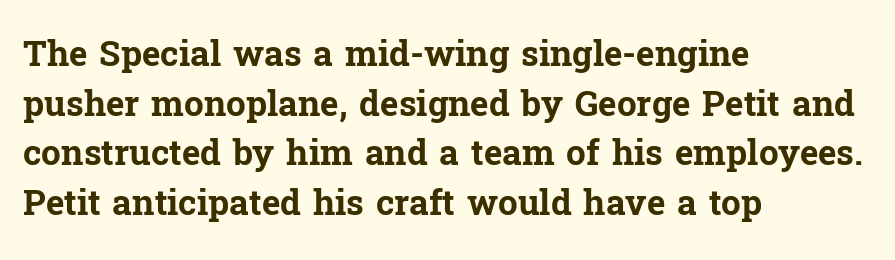
This sample has the flowing, uneven cadence of proportional lettering. The rendering anchors every line to the left-hand side. On the weight axis this lands at bold, roughly 700. Does the lettering tilt? It doesn't — this is upright. How are the letters spaced? Ordinarily, with no added tracking.
